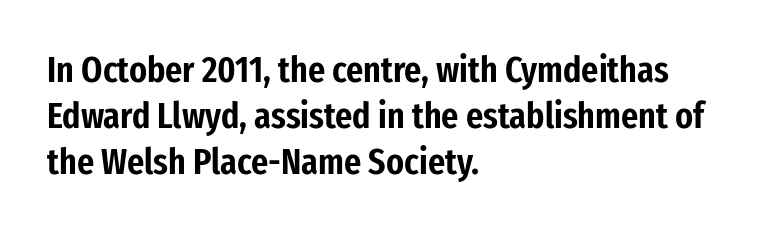
{"serif": "no", "italic": "no", "width": "condensed", "stroke_contrast": "low", "x_height": "medium", "monospaced": "no", "underline": "no", "align": "left", "line_spacing_ratio": 1.24, "letter_spacing": "normal", "letter_spacing_em": 0.0, "glyph_px": 37}
